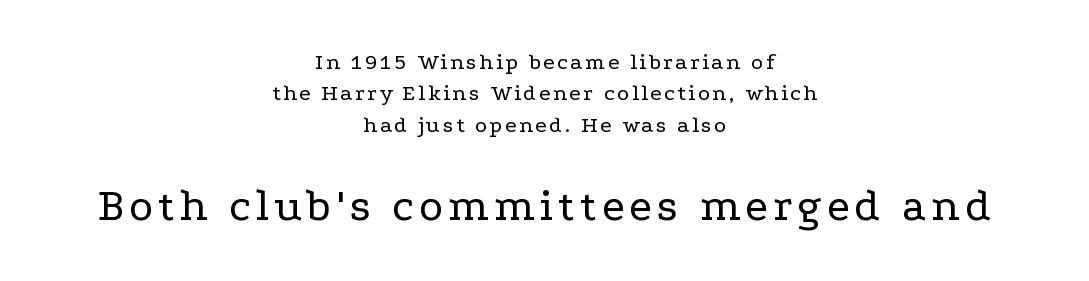
Baseline-to-baseline distance is the conventional proportion of letter height. Stems and bowls with no extra thickness — not bold. You could not count columns in this text — the font is proportionally spaced. Any mark beneath the type? The region is blank.
